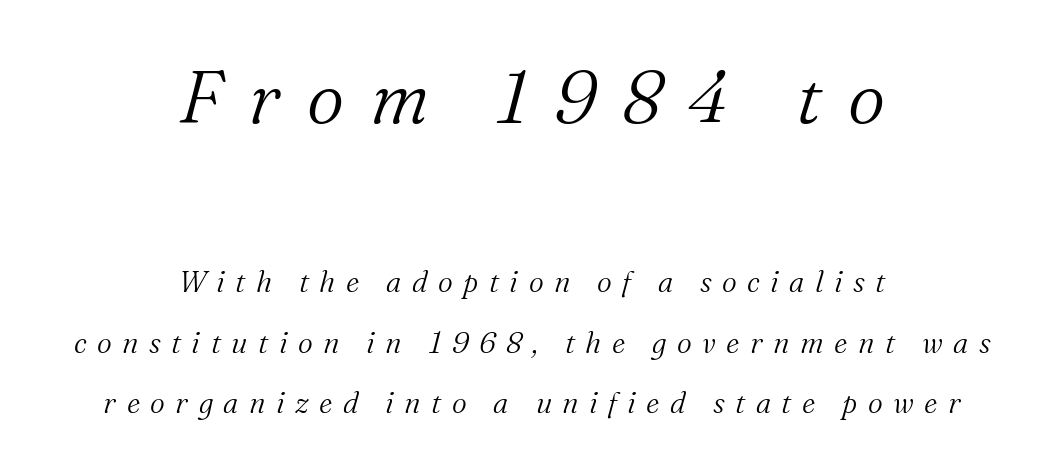
Proportional: the letters do not fall into vertical columns. Whoever set this made the first block the dominant, larger element. If you drew a line through each stem, it would be angled. Heaviness? Minimal to ordinary, like unemphasized prose.
